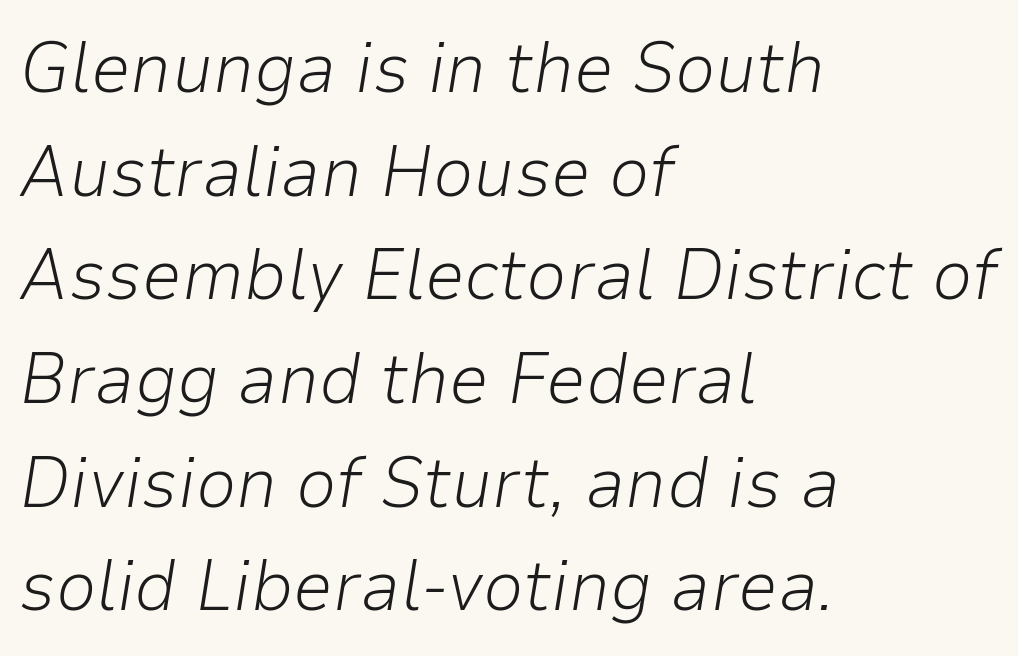
Q: Is the text bold? A: No.
Q: Is the text italic (slanted)? A: Yes, it leans right by about 9 degrees.
Q: Is the text underlined? A: No.
Q: How is the paragraph aligned? A: Left-aligned.
Q: Is the spacing between letters normal or unusually wide? A: Normal.
Q: Is the spacing between lines tight, normal or loose? A: Normal.
Q: Width (condensed, normal, or wide)? A: Normal.
Q: Stroke contrast? A: Low.
Q: x-height? A: Medium.
Q: Monospaced? A: No.
